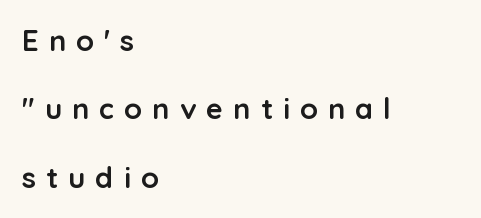
The image shows 29 px semibold sans-serif type, upright; set left-aligned, loose line spacing (2.36x), unusually wide letter spacing (+0.35 em), not underlined; low stroke contrast and a medium x-height.
